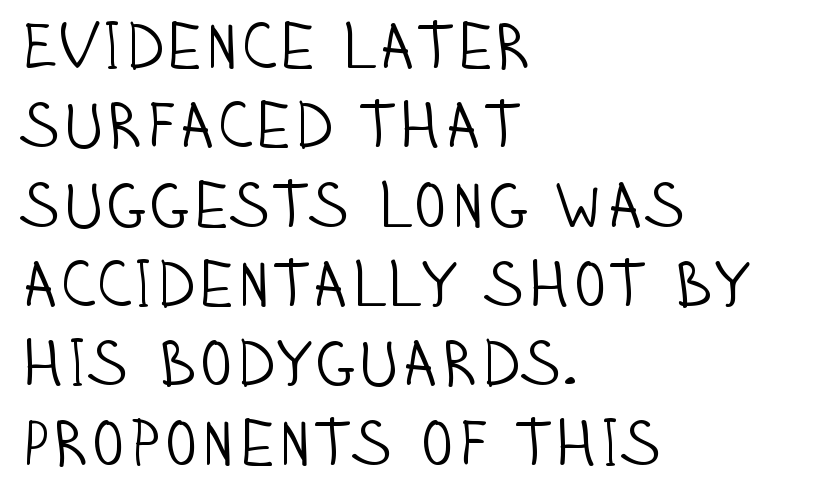
Glance below the letters and you will spot only blank space. Tall strokes in this sample are plumb rather than angled. In terms of letterspacing, this is plain default setting. Reading down the block, your eye returns to a fixed left position each line.
